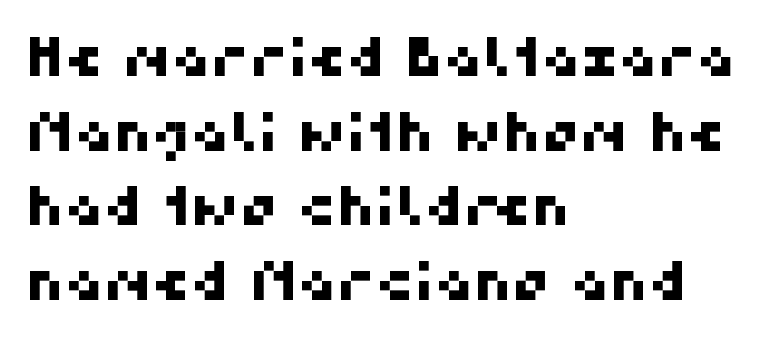
The image shows 54 px sans-serif type; set left-aligned, normal line spacing (1.38x), normal letter spacing, not underlined; high stroke contrast and a medium x-height.
